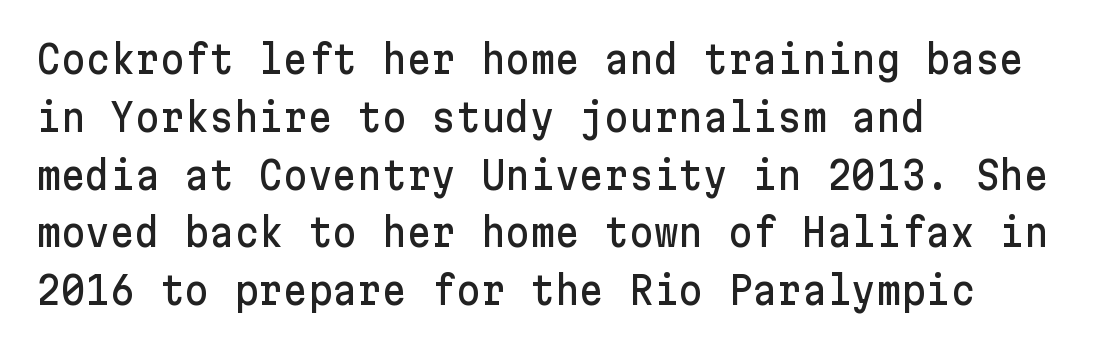
Q: Is the text italic (slanted)? A: No, it is upright.
Q: Is the typeface a serif or a sans-serif typeface? A: Sans-serif.
Q: Is the text underlined? A: No.
Q: How is the paragraph aligned? A: Left-aligned.
Q: Is the spacing between letters normal or unusually wide? A: Normal.
Q: Is the spacing between lines tight, normal or loose? A: Normal.
Q: Width (condensed, normal, or wide)? A: Normal.
Q: Stroke contrast? A: Low.
Q: x-height? A: Medium.
